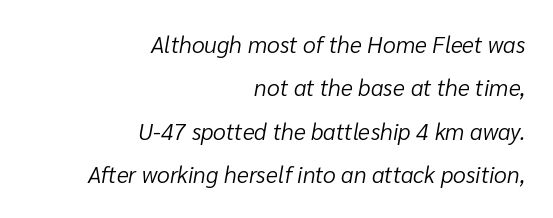
The image shows 23 px text type, italic (leaning right); set right-aligned, line spacing 1.89x, normal letter spacing, not underlined.
